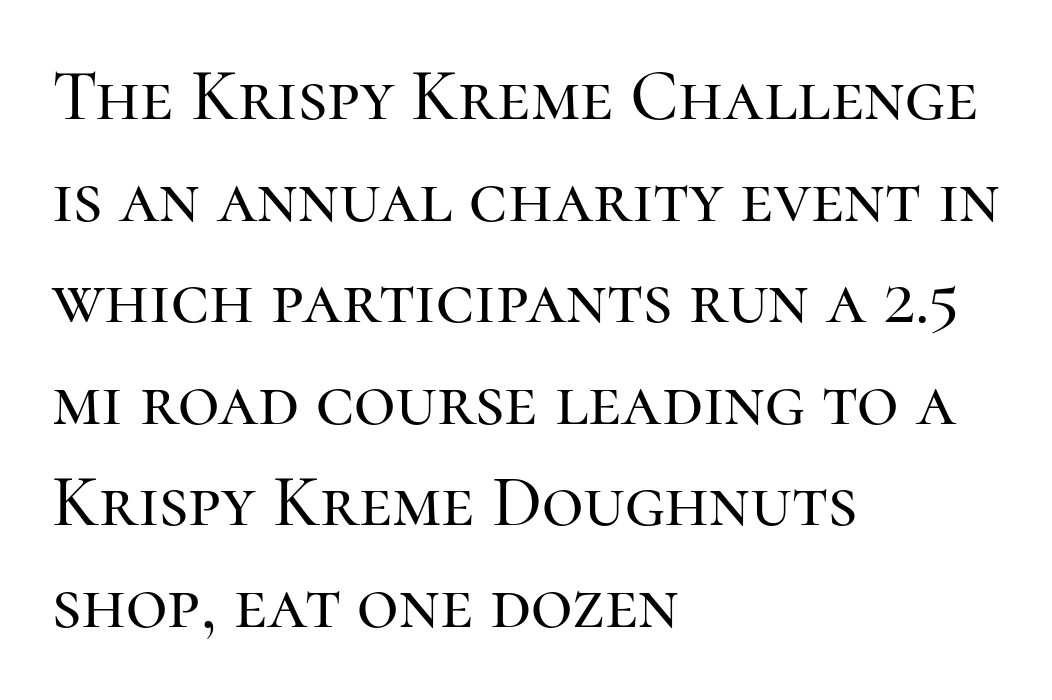
{"serif": "yes", "italic": "no", "width": "normal", "stroke_contrast": "high", "x_height": "medium", "monospaced": "no", "underline": "no", "align": "left", "line_spacing": "normal", "line_spacing_ratio": 1.41, "letter_spacing": "normal", "letter_spacing_em": 0.0, "glyph_px": 72}
